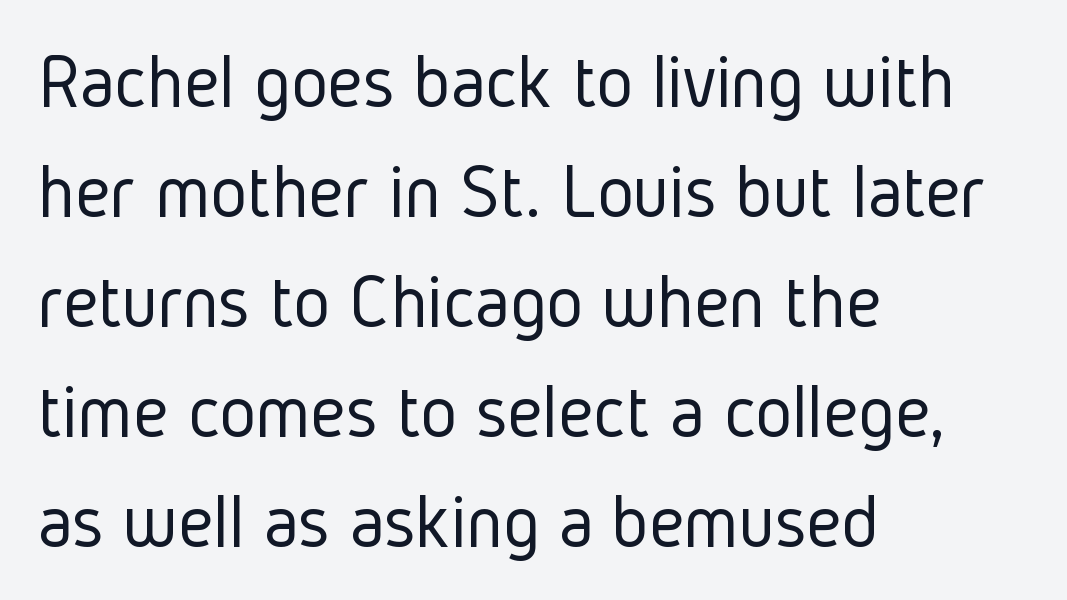
Q: Is the text bold? A: No.
Q: Is the text italic (slanted)? A: No, it is upright.
Q: Is the typeface a serif or a sans-serif typeface? A: Sans-serif.
Q: Is the text underlined? A: No.
Q: How is the paragraph aligned? A: Left-aligned.
Q: Is the spacing between letters normal or unusually wide? A: Normal.
Q: Is the spacing between lines tight, normal or loose? A: Normal.
Q: Width (condensed, normal, or wide)? A: Condensed.
Q: Stroke contrast? A: Low.
Q: x-height? A: Medium.
Q: Monospaced? A: No.
